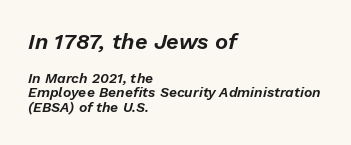
{"italic": "yes", "lean": "right", "slant_degrees": 13, "underline": "no", "align": "left", "line_spacing": "tight", "line_spacing_ratio": 1.05, "letter_spacing": "normal", "letter_spacing_em": 0.0, "larger_block": "first", "size_ratio": 1.57, "glyph_px": 22}
